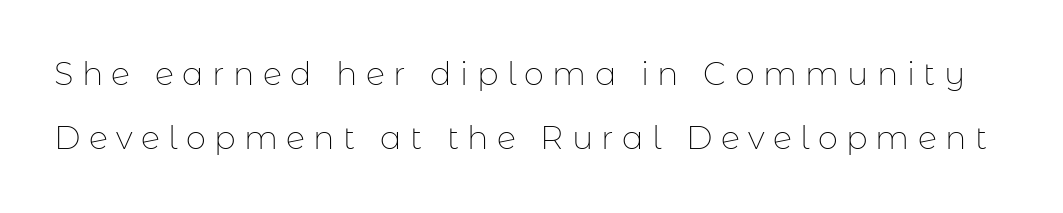
The image shows 32 px thin sans-serif type, upright; set loose line spacing (2.01x), unusually wide letter spacing (+0.26 em), not underlined; low stroke contrast and a medium x-height.
